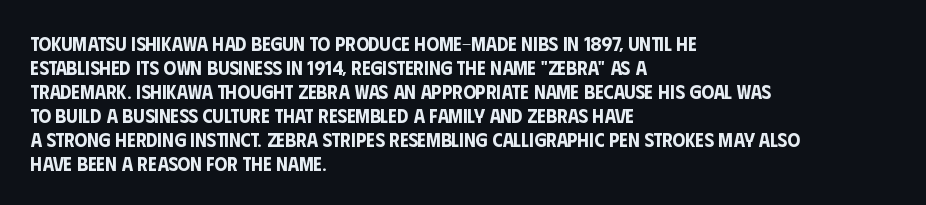
Does the lettering tilt? It doesn't — this is upright. The lines are quadded left. Unmarked baselines from the first word to the last. Characters follow at the spacing the type designer built in.
